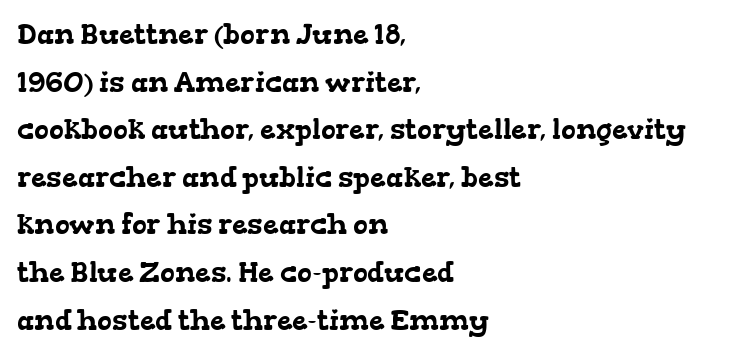
Each letter keeps its own natural width here, so spacing adapts to shape. The lines are quadded left. Quick note: interline space is typical. Each letter's strokes conclude with small projecting serifs. A typesetter would call this zero additional tracking. Type without underlining.
